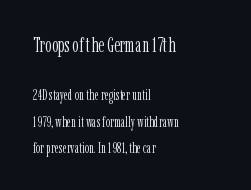
{"italic": "no", "bold": "no", "underline": "no", "align": "left", "line_spacing_ratio": 1.87, "letter_spacing": "normal", "letter_spacing_em": 0.0, "larger_block": "first", "size_ratio": 1.43, "glyph_px": 20}
